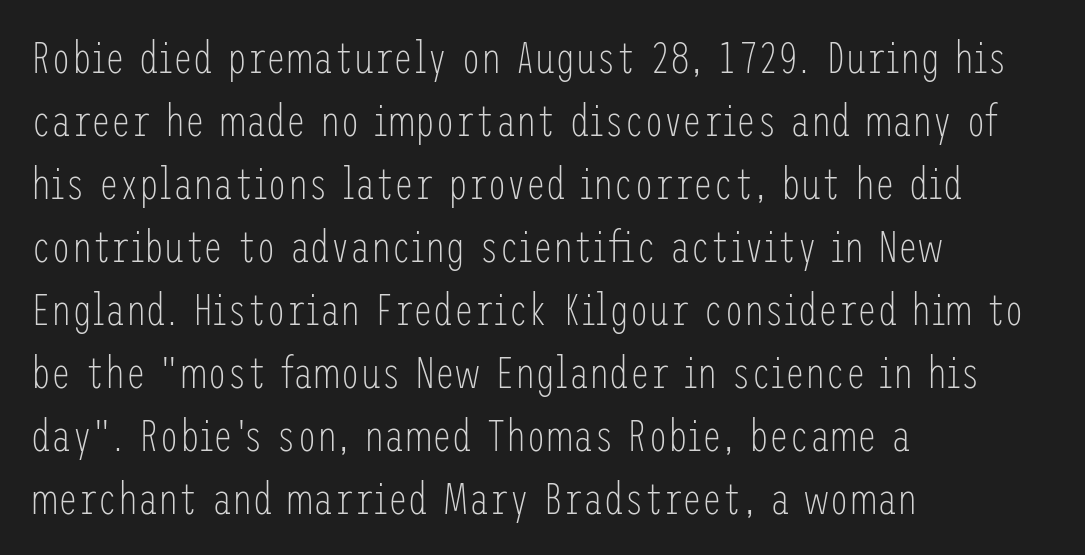
{"serif": "no", "italic": "no", "bold": "no", "weight": "light", "width": "condensed", "stroke_contrast": "low", "x_height": "medium", "underline": "no", "align": "left", "line_spacing": "normal", "line_spacing_ratio": 1.4, "letter_spacing": "normal", "letter_spacing_em": 0.0, "glyph_px": 45}
